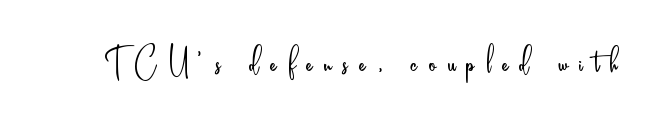
Q: Is the text bold? A: No.
Q: Is the typeface a serif or a sans-serif typeface? A: Sans-serif.
Q: Is the text underlined? A: No.
Q: Is the spacing between letters normal or unusually wide? A: Unusually wide.
Q: Width (condensed, normal, or wide)? A: Condensed.
Q: Stroke contrast? A: Low.
Q: x-height? A: Small.
Q: Monospaced? A: No.
